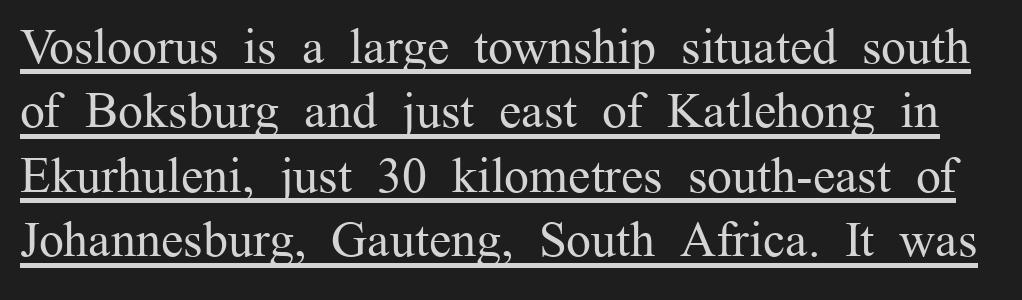
Q: Is the text bold? A: No.
Q: Is the text italic (slanted)? A: No, it is upright.
Q: Is the typeface a serif or a sans-serif typeface? A: Serif.
Q: Is the text underlined? A: Yes.
Q: Is the spacing between letters normal or unusually wide? A: Normal.
Q: Is the spacing between lines tight, normal or loose? A: Normal.
Q: Width (condensed, normal, or wide)? A: Normal.
Q: Stroke contrast? A: Medium.
Q: x-height? A: Medium.
Q: Monospaced? A: No.
